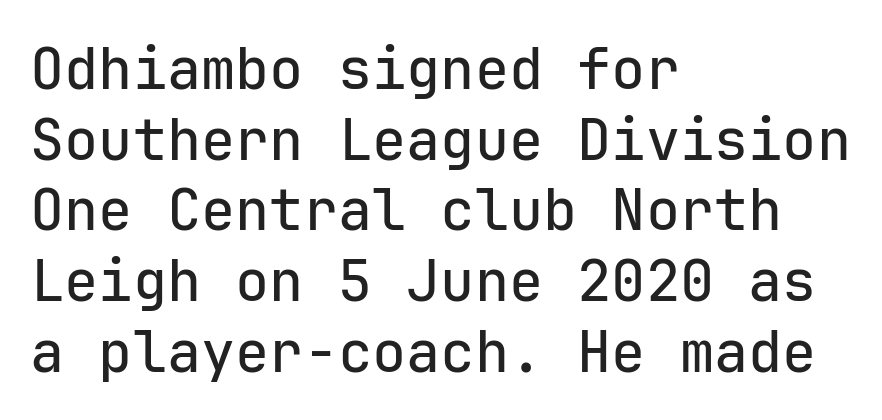
The image shows 57 px sans-serif type, upright, monospaced; set left-aligned, line spacing 1.24x, normal letter spacing, not underlined; low stroke contrast and a medium x-height.
